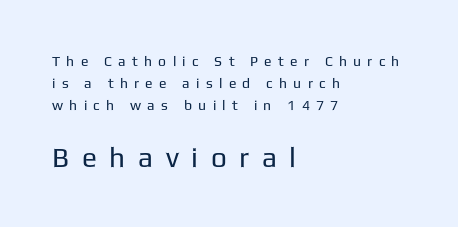
{"serif": "no", "italic": "no", "bold": "no", "weight": "regular", "width": "normal", "stroke_contrast": "low", "x_height": "medium", "monospaced": "no", "underline": "no", "align": "left", "line_spacing": "normal", "line_spacing_ratio": 1.57, "letter_spacing": "wide", "letter_spacing_em": 0.45, "larger_block": "second", "size_ratio": 2.0, "glyph_px": 28}
